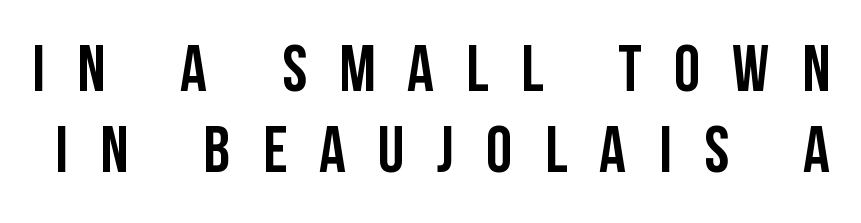
The image shows 66 px condensed sans-serif type, upright; set line spacing 1.22x, unusually wide letter spacing (+0.49 em), not underlined; low stroke contrast and a large x-height.
